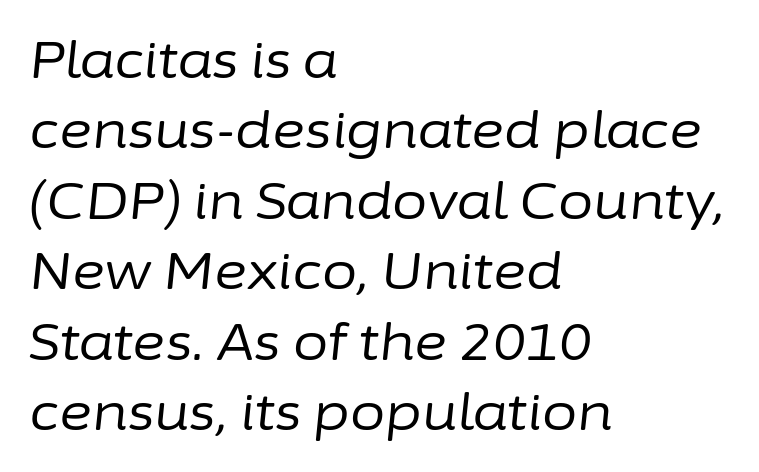
The image shows 51 px regular-weight type, italic (leaning right); set left-aligned, normal line spacing (1.38x), normal letter spacing, not underlined; low stroke contrast and a medium x-height.
